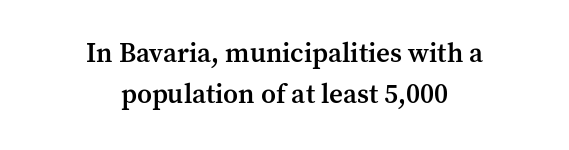
Look at the tracking — it's just the regular setting, nothing added. One glance says typical: line gaps are just what's usual. Teacher's note: observe the equal gaps on both sides — that is centered alignment. The lettering holds an erect, upright posture throughout. The string is rendered with underlining switched off.
